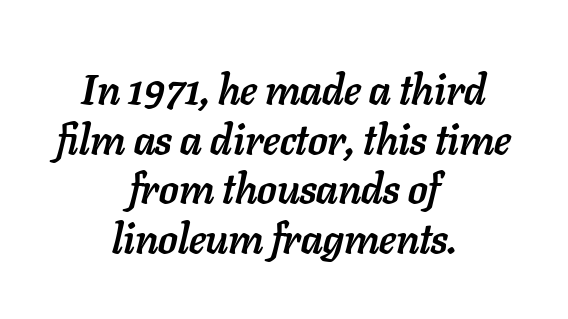
The image shows 42 px semibold type, italic (leaning right); set centered, line spacing 1.18x, normal letter spacing, not underlined; low stroke contrast and a medium x-height.
